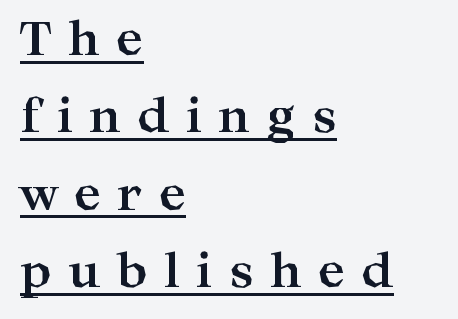
The image shows 46 px bold, wide serif type, upright; set left-aligned, normal line spacing (1.68x), unusually wide letter spacing (+0.35 em), underlined; high stroke contrast and a medium x-height.
